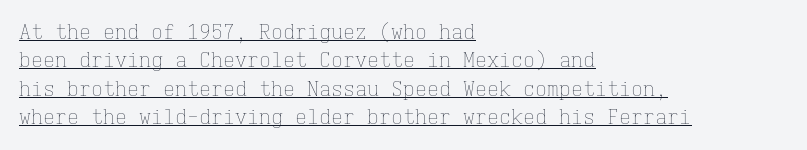
Baseline-to-baseline distance is the conventional proportion of letter height. Glyph-to-glyph distance matches everyday printed text. Typeset ragged right — the left edge is the straight one. These characters rest on top of a visible drawn line.
